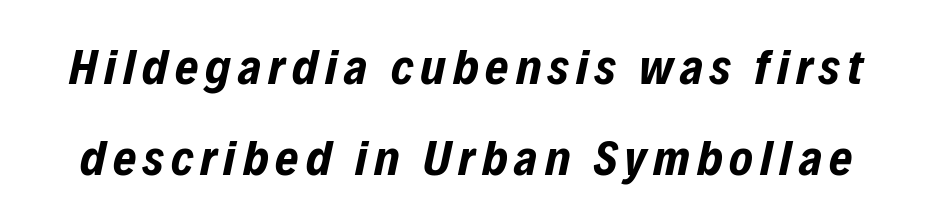
{"italic": "yes", "lean": "right", "slant_degrees": 12, "bold": "yes", "weight": "bold", "width": "condensed", "stroke_contrast": "low", "x_height": "medium", "monospaced": "no", "underline": "no", "line_spacing_ratio": 1.83, "glyph_px": 50}
